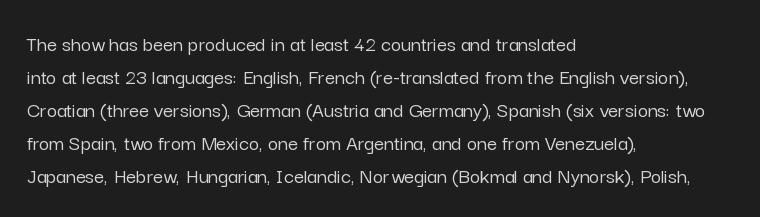
{"italic": "no", "underline": "no", "align": "left", "line_spacing": "normal", "line_spacing_ratio": 1.5, "letter_spacing": "normal", "letter_spacing_em": 0.0, "glyph_px": 22}
